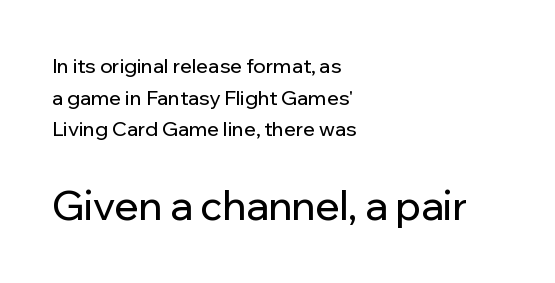
{"serif": "no", "italic": "no", "width": "normal", "stroke_contrast": "low", "x_height": "medium", "monospaced": "no", "underline": "no", "align": "left", "line_spacing": "normal", "line_spacing_ratio": 1.58, "letter_spacing": "normal", "letter_spacing_em": 0.0, "larger_block": "second", "size_ratio": 2.0, "glyph_px": 40}
